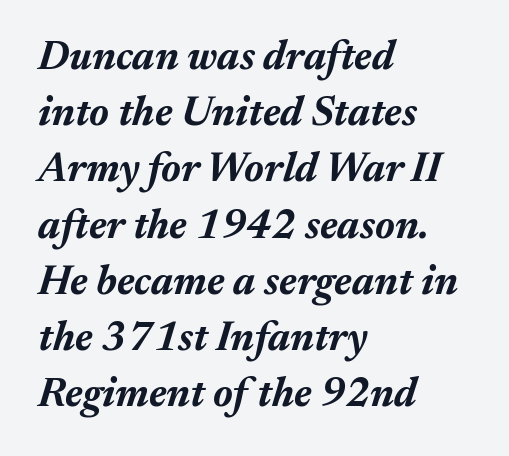
Q: Is the text bold? A: Yes.
Q: Is the text italic (slanted)? A: Yes, it leans right by about 17 degrees.
Q: Is the text underlined? A: No.
Q: How is the paragraph aligned? A: Left-aligned.
Q: Is the spacing between letters normal or unusually wide? A: Normal.
Q: Is the spacing between lines tight, normal or loose? A: Normal.
Q: Width (condensed, normal, or wide)? A: Normal.
Q: Stroke contrast? A: Medium.
Q: x-height? A: Medium.
Q: Monospaced? A: No.
